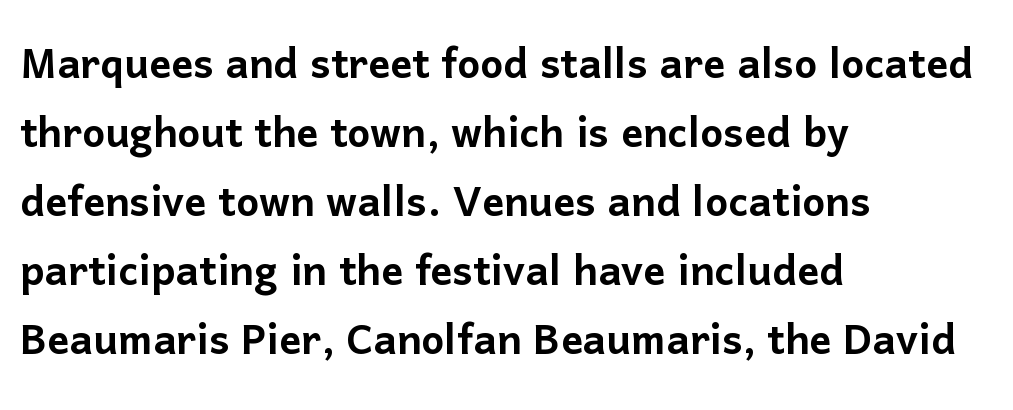
Q: Is the text italic (slanted)? A: No, it is upright.
Q: Is the typeface a serif or a sans-serif typeface? A: Sans-serif.
Q: Is the text underlined? A: No.
Q: How is the paragraph aligned? A: Left-aligned.
Q: Is the spacing between letters normal or unusually wide? A: Normal.
Q: Is the spacing between lines tight, normal or loose? A: Normal.
Q: Width (condensed, normal, or wide)? A: Normal.
Q: Stroke contrast? A: Low.
Q: x-height? A: Medium.
Q: Monospaced? A: No.
